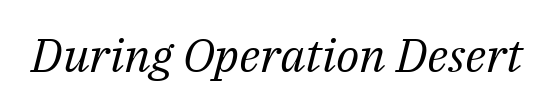
The image shows 47 px regular-weight serif type, italic (leaning right); set normal letter spacing, not underlined; medium stroke contrast and a medium x-height.
